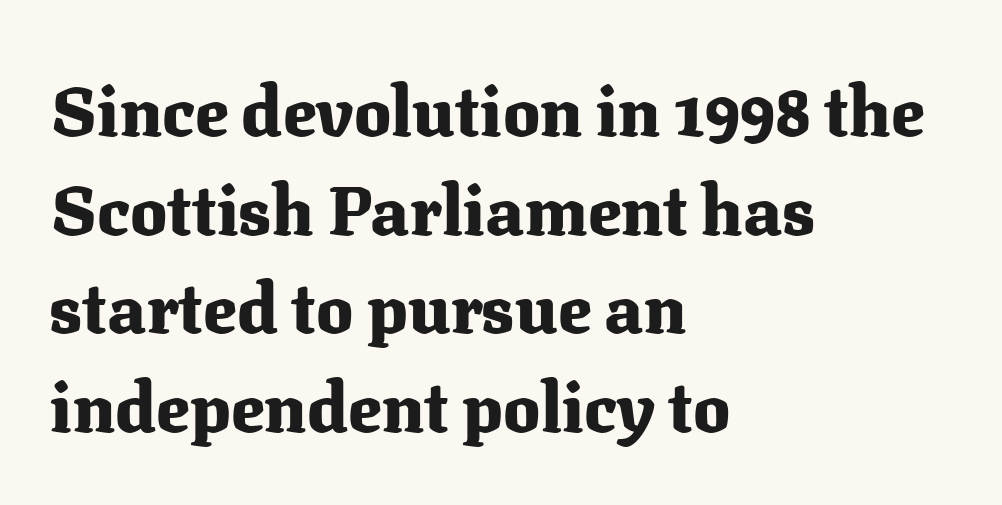
Q: Is the text bold? A: Yes.
Q: Is the text italic (slanted)? A: No, it is upright.
Q: Is the typeface a serif or a sans-serif typeface? A: Serif.
Q: Is the text underlined? A: No.
Q: How is the paragraph aligned? A: Left-aligned.
Q: Is the spacing between letters normal or unusually wide? A: Normal.
Q: Is the spacing between lines tight, normal or loose? A: Normal.
Q: Width (condensed, normal, or wide)? A: Normal.
Q: Stroke contrast? A: Medium.
Q: x-height? A: Medium.
Q: Monospaced? A: No.
